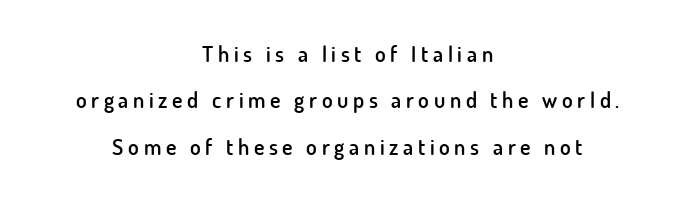
The image shows 22 px text type, upright; set centered, loose line spacing (2.11x), unusually wide letter spacing (+0.21 em), not underlined.
